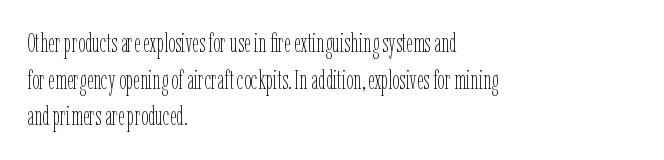
The image shows 26 px text type, upright; set left-aligned, normal line spacing (1.41x), normal letter spacing, not underlined.
